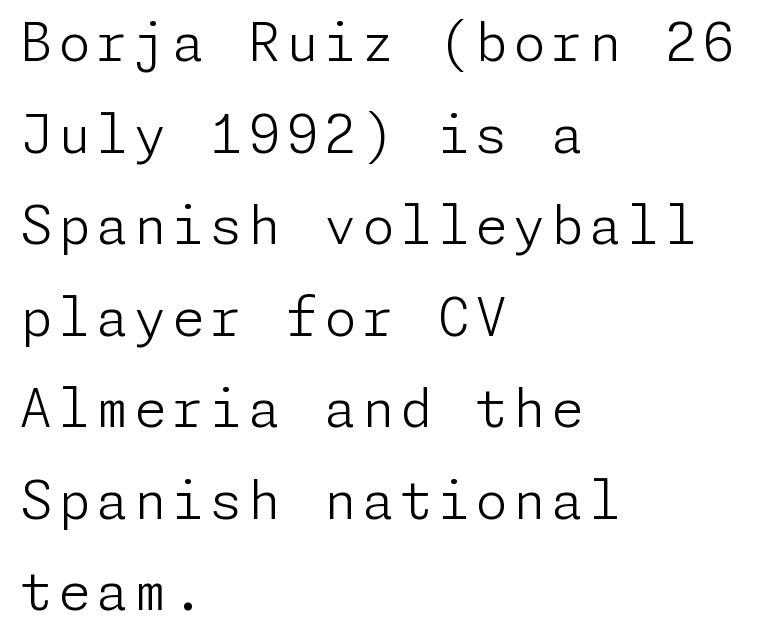
The image shows 52 px light sans-serif type, upright; set left-aligned, line spacing 1.76x, not underlined; low stroke contrast and a medium x-height.
